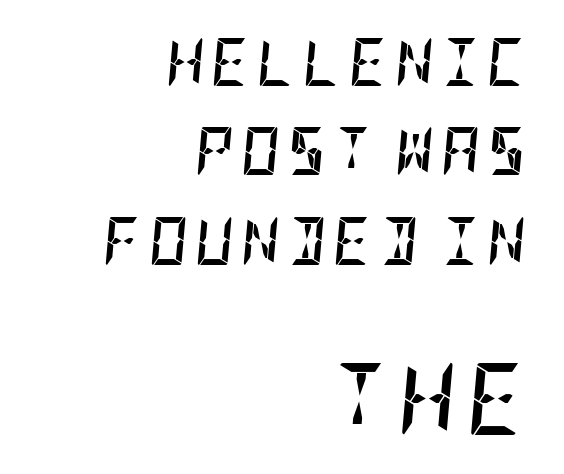
Q: Is the text bold? A: Yes.
Q: Is the text italic (slanted)? A: Yes, it leans right by about 5 degrees.
Q: Is the text underlined? A: No.
Q: How is the paragraph aligned? A: Right-aligned.
Q: Which block of text is set in a larger size, the first (top) or the second (bottom)? A: The second (bottom) one.
Q: Width (condensed, normal, or wide)? A: Condensed.
Q: Stroke contrast? A: Low.
Q: x-height? A: Large.
